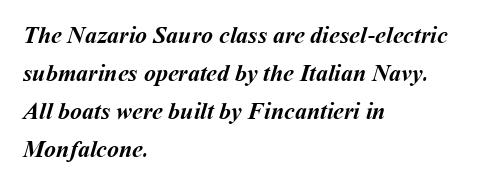
The rag falls on the right side of this text block. No extra tracking has been applied to these lines. If you measured baseline to baseline, you'd find a middling distance. In terms of weight, the rendering is a true, heavy bold. Letters rest on an invisible, unmarked baseline.
